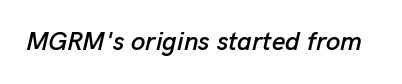
{"italic": "yes", "lean": "right", "slant_degrees": 13, "underline": "no", "letter_spacing": "normal", "letter_spacing_em": 0.0, "glyph_px": 26}
